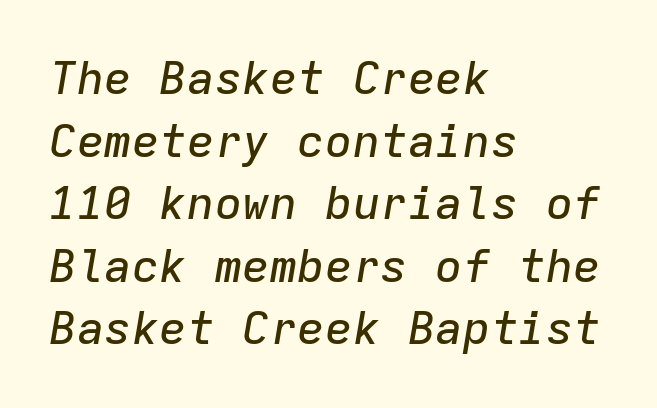
A typesetter would call this monospace, since all characters share one set width. A typesetter would call this leading conventional body-copy spacing. Line starts are locked; line ends wander. Between one letter and the next there's only the usual sliver of space.
